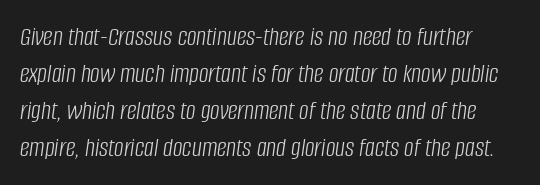
The image shows 27 px text type, italic (leaning right); set normal line spacing (1.37x), normal letter spacing, not underlined.
